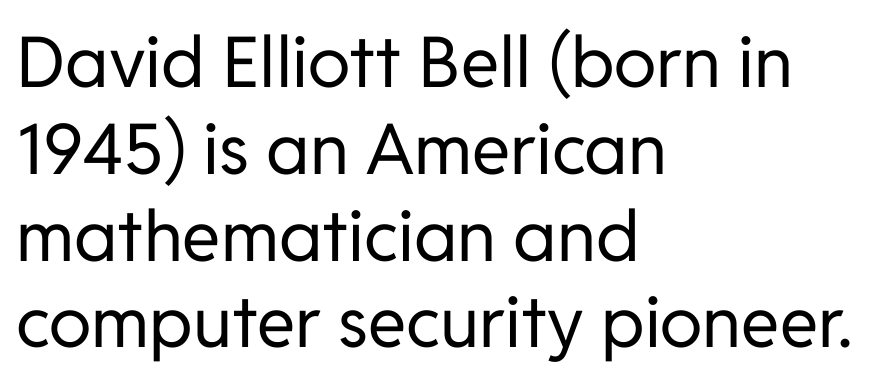
Q: Is the text bold? A: No.
Q: Is the text italic (slanted)? A: No, it is upright.
Q: Is the typeface a serif or a sans-serif typeface? A: Sans-serif.
Q: Is the text underlined? A: No.
Q: How is the paragraph aligned? A: Left-aligned.
Q: Is the spacing between letters normal or unusually wide? A: Normal.
Q: Width (condensed, normal, or wide)? A: Normal.
Q: Stroke contrast? A: Low.
Q: x-height? A: Medium.
Q: Monospaced? A: No.
